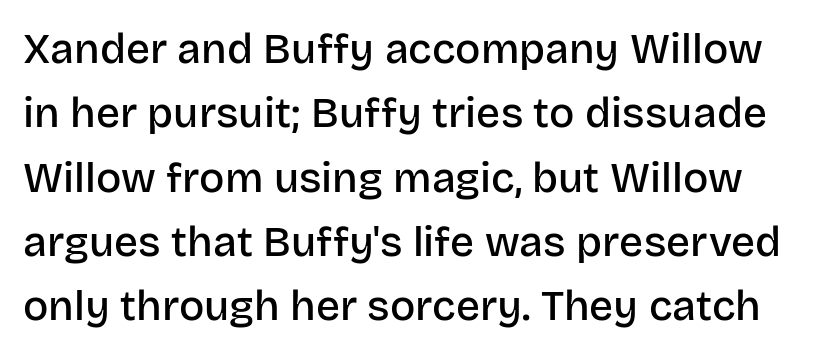
{"serif": "no", "italic": "no", "bold": "semi", "weight": "semibold", "width": "normal", "stroke_contrast": "low", "x_height": "large", "monospaced": "no", "underline": "no", "line_spacing": "normal", "line_spacing_ratio": 1.53, "letter_spacing": "normal", "letter_spacing_em": 0.0, "glyph_px": 42}
